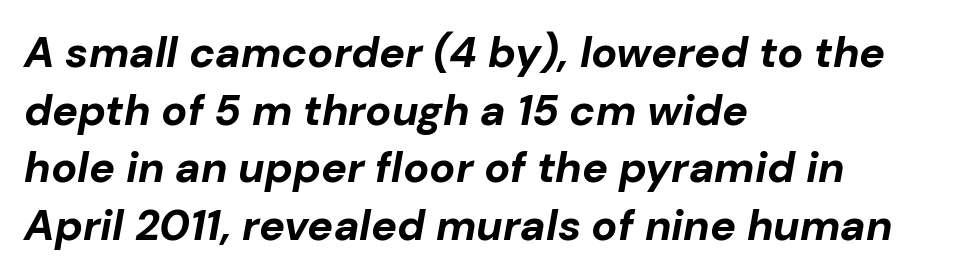
{"italic": "yes", "lean": "right", "slant_degrees": 10, "bold": "yes", "weight": "bold", "width": "normal", "stroke_contrast": "low", "x_height": "medium", "monospaced": "no", "underline": "no", "align": "left", "line_spacing": "normal", "line_spacing_ratio": 1.34, "letter_spacing": "normal", "letter_spacing_em": 0.0, "glyph_px": 43}
